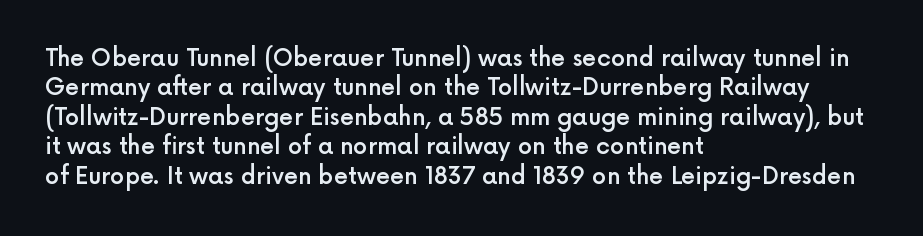
Q: Is the text bold? A: Semi-bold.
Q: Is the text italic (slanted)? A: No, it is upright.
Q: Is the text underlined? A: No.
Q: How is the paragraph aligned? A: Left-aligned.
Q: Is the spacing between letters normal or unusually wide? A: Normal.
Q: Is the spacing between lines tight, normal or loose? A: Normal.
